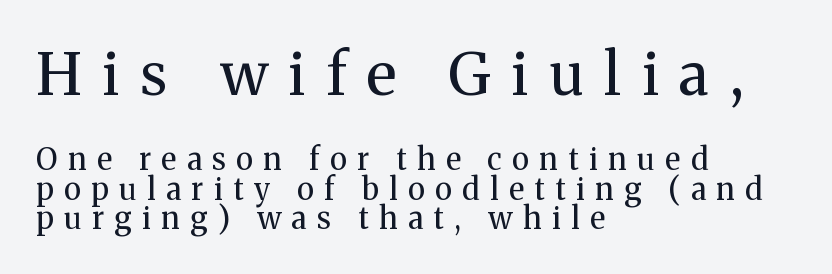
The image shows 59 px regular-weight serif type, upright; set left-aligned, tight line spacing (0.97x), unusually wide letter spacing (+0.35 em), not underlined; the first (top) block is 1.97x larger; medium stroke contrast and a medium x-height.
